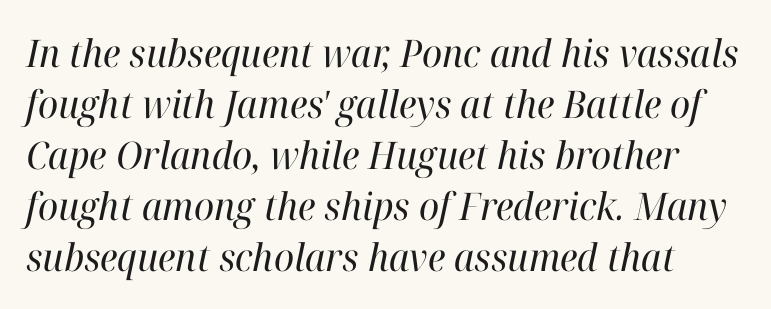
This reads as an unemphasized weight, regular at the heaviest. This is serif lettering, the kind often seen in printed books. Unmarked baselines from the first word to the last. A typesetter would call this leading conventional body-copy spacing. The axis of the letterforms is tilted away from vertical. Think of a printed novel: that variable character pitch is what you see here.
